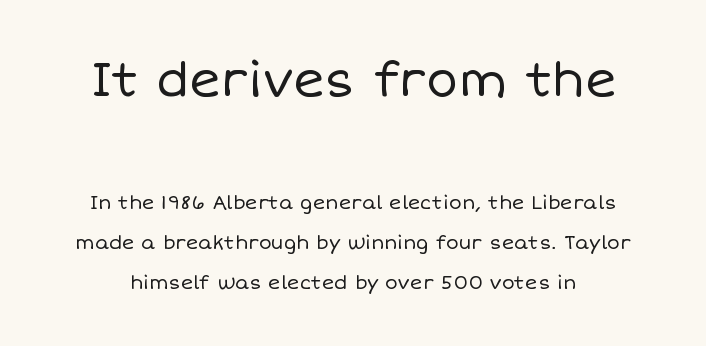
Q: Is the text bold? A: No.
Q: Is the text italic (slanted)? A: No, it is upright.
Q: Is the text underlined? A: No.
Q: Is the spacing between letters normal or unusually wide? A: Normal.
Q: Is the spacing between lines tight, normal or loose? A: Loose.
Q: Which block of text is set in a larger size, the first (top) or the second (bottom)? A: The first (top) one.
Q: Width (condensed, normal, or wide)? A: Normal.
Q: Stroke contrast? A: Low.
Q: x-height? A: Large.
Q: Monospaced? A: No.
